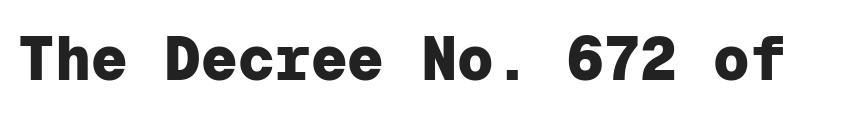
Q: Is the text bold? A: Yes.
Q: Is the text italic (slanted)? A: No, it is upright.
Q: Is the typeface a serif or a sans-serif typeface? A: Sans-serif.
Q: Is the text underlined? A: No.
Q: Is the spacing between letters normal or unusually wide? A: Normal.
Q: Width (condensed, normal, or wide)? A: Normal.
Q: Stroke contrast? A: Low.
Q: x-height? A: Medium.
Q: Monospaced? A: Yes.
